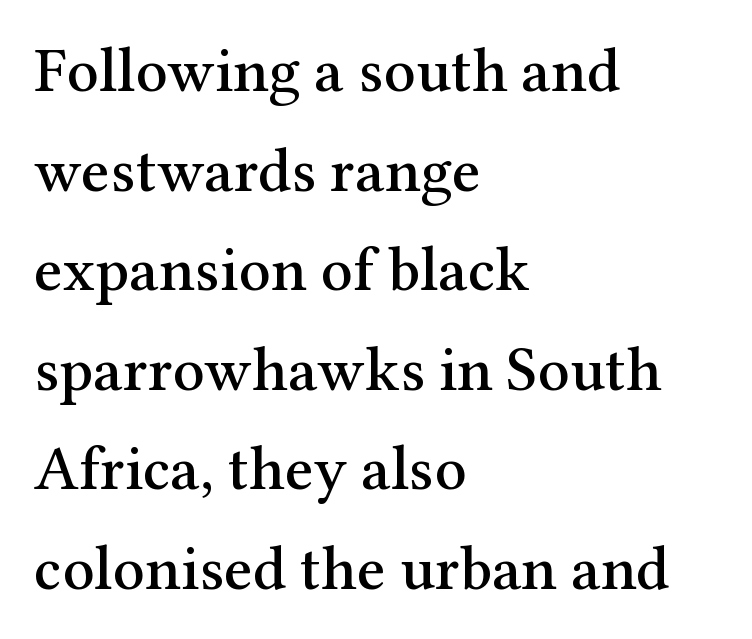
Q: Is the text italic (slanted)? A: No, it is upright.
Q: Is the typeface a serif or a sans-serif typeface? A: Serif.
Q: Is the text underlined? A: No.
Q: How is the paragraph aligned? A: Left-aligned.
Q: Is the spacing between letters normal or unusually wide? A: Normal.
Q: Is the spacing between lines tight, normal or loose? A: Normal.
Q: Width (condensed, normal, or wide)? A: Normal.
Q: Stroke contrast? A: Medium.
Q: x-height? A: Medium.
Q: Monospaced? A: No.
